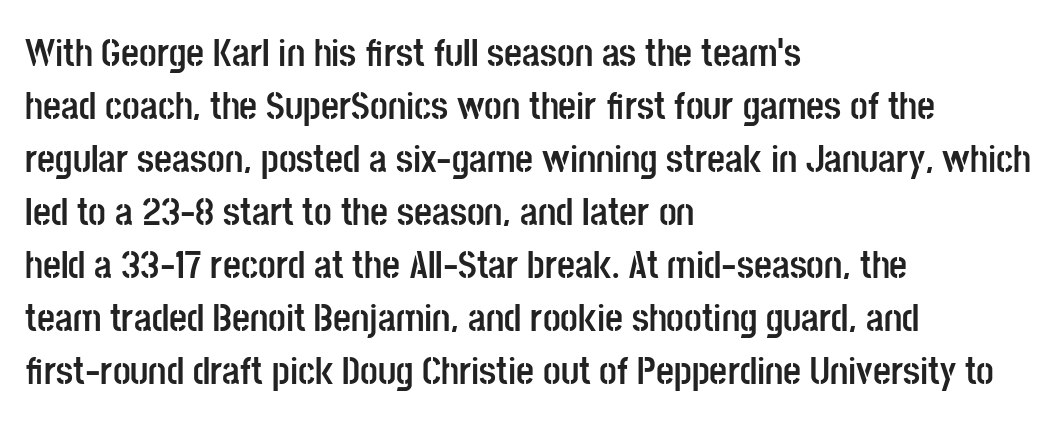
{"serif": "no", "italic": "no", "bold": "yes", "weight": "semibold", "width": "condensed", "stroke_contrast": "low", "x_height": "large", "monospaced": "no", "underline": "no", "align": "left", "line_spacing": "normal", "line_spacing_ratio": 1.36, "letter_spacing": "normal", "letter_spacing_em": 0.0, "glyph_px": 39}
